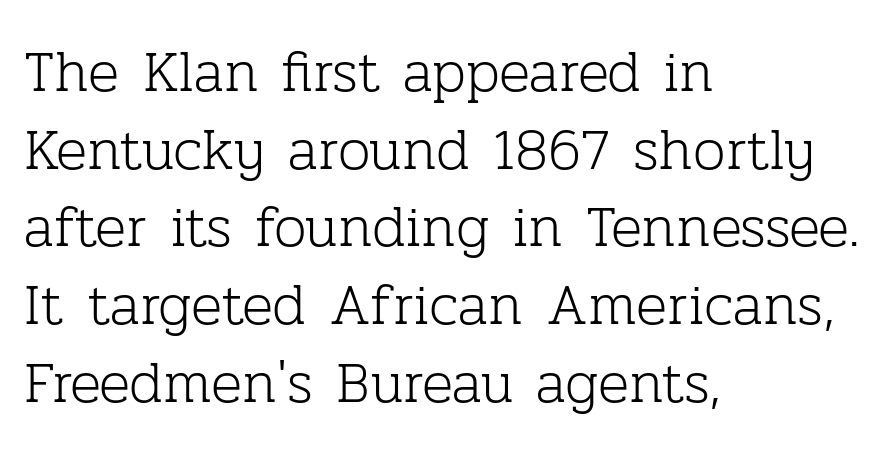
{"serif": "yes", "italic": "no", "bold": "no", "weight": "light", "width": "normal", "stroke_contrast": "low", "x_height": "medium", "monospaced": "no", "underline": "no", "align": "left", "line_spacing": "normal", "line_spacing_ratio": 1.34, "letter_spacing": "normal", "letter_spacing_em": 0.0, "glyph_px": 58}
